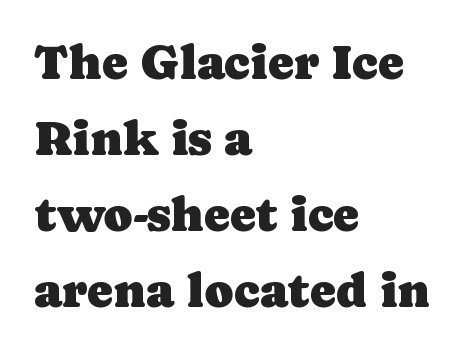
{"serif": "yes", "italic": "no", "width": "normal", "stroke_contrast": "low", "x_height": "medium", "monospaced": "no", "underline": "no", "align": "left", "line_spacing": "normal", "line_spacing_ratio": 1.55, "letter_spacing": "normal", "letter_spacing_em": 0.0, "glyph_px": 49}
